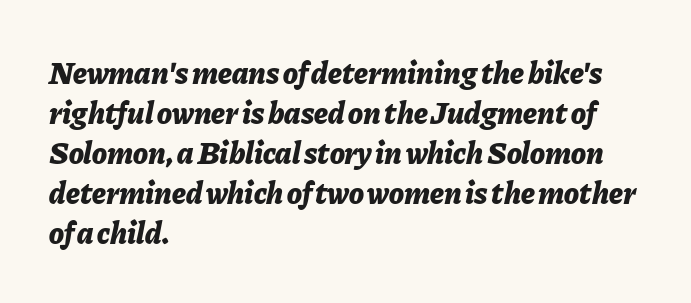
Weight check: bold — yes, fully. Spacing between characters is what you'd get straight out of the box. Quick note: underline off. Leading: standard. This is oblique type, the kind used for emphasis or titles. Here the designer chose a conventional face with non-uniform glyph widths.
